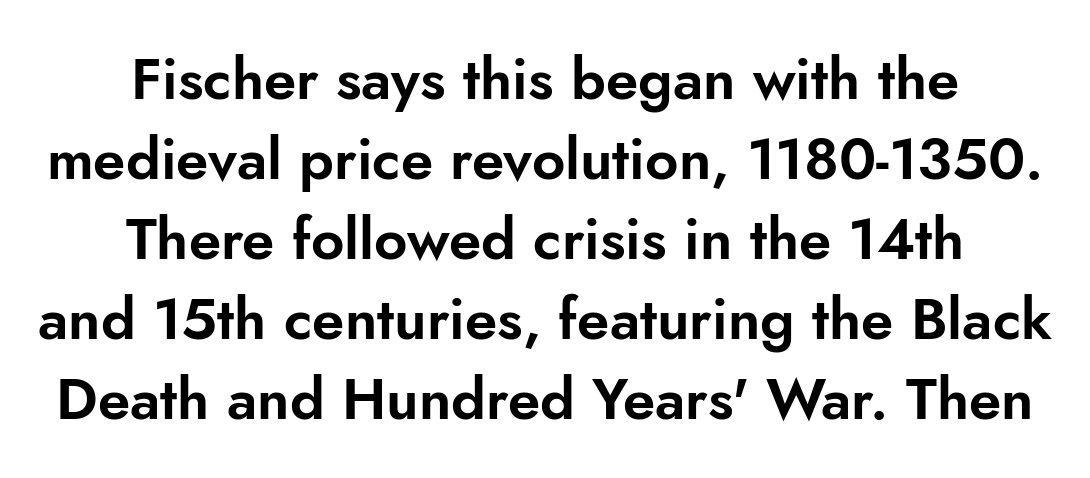
Q: Is the text italic (slanted)? A: No, it is upright.
Q: Is the typeface a serif or a sans-serif typeface? A: Sans-serif.
Q: Is the text underlined? A: No.
Q: How is the paragraph aligned? A: Centered.
Q: Is the spacing between letters normal or unusually wide? A: Normal.
Q: Is the spacing between lines tight, normal or loose? A: Normal.
Q: Width (condensed, normal, or wide)? A: Normal.
Q: Stroke contrast? A: Low.
Q: x-height? A: Small.
Q: Monospaced? A: No.
